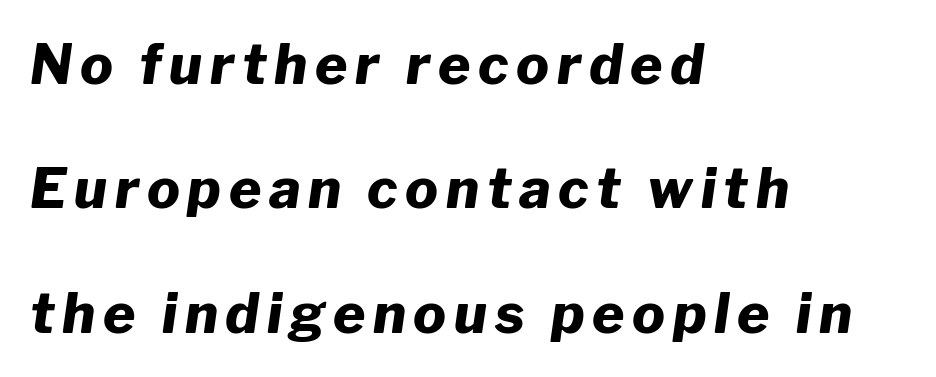
Q: Is the text bold? A: Yes.
Q: Is the text italic (slanted)? A: Yes, it leans right by about 8 degrees.
Q: Is the text underlined? A: No.
Q: How is the paragraph aligned? A: Left-aligned.
Q: Is the spacing between lines tight, normal or loose? A: Loose.
Q: Width (condensed, normal, or wide)? A: Normal.
Q: Stroke contrast? A: Low.
Q: x-height? A: Medium.
Q: Monospaced? A: No.
